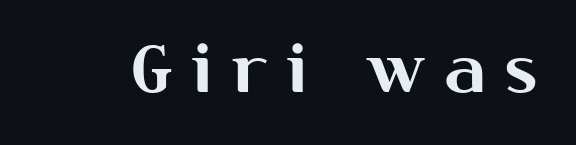
Posture: vertical. Glyph-to-glyph distance is far greater than everyday printed text. The area under the type is left untouched. A typesetter would label this face a sans. A typesetter would call this proportional, since set widths differ per character.
